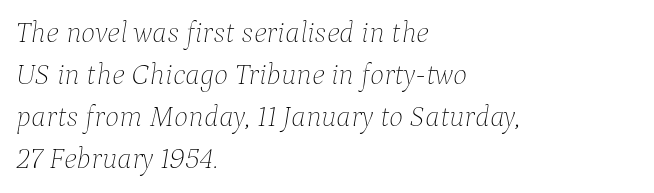
{"italic": "yes", "lean": "right", "slant_degrees": 9, "bold": "no", "weight": "thin", "width": "normal", "stroke_contrast": "low", "x_height": "medium", "monospaced": "no", "underline": "no", "align": "left", "line_spacing": "normal", "line_spacing_ratio": 1.4, "letter_spacing": "normal", "letter_spacing_em": 0.0, "glyph_px": 30}
